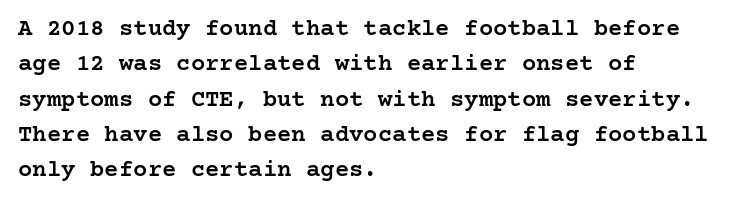
The image shows 24 px text type, upright; set left-aligned, normal line spacing (1.47x), normal letter spacing, not underlined.
